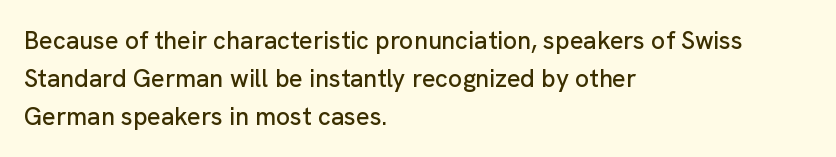
The image shows 25 px text type, upright; set left-aligned, normal line spacing (1.52x), normal letter spacing, not underlined.
